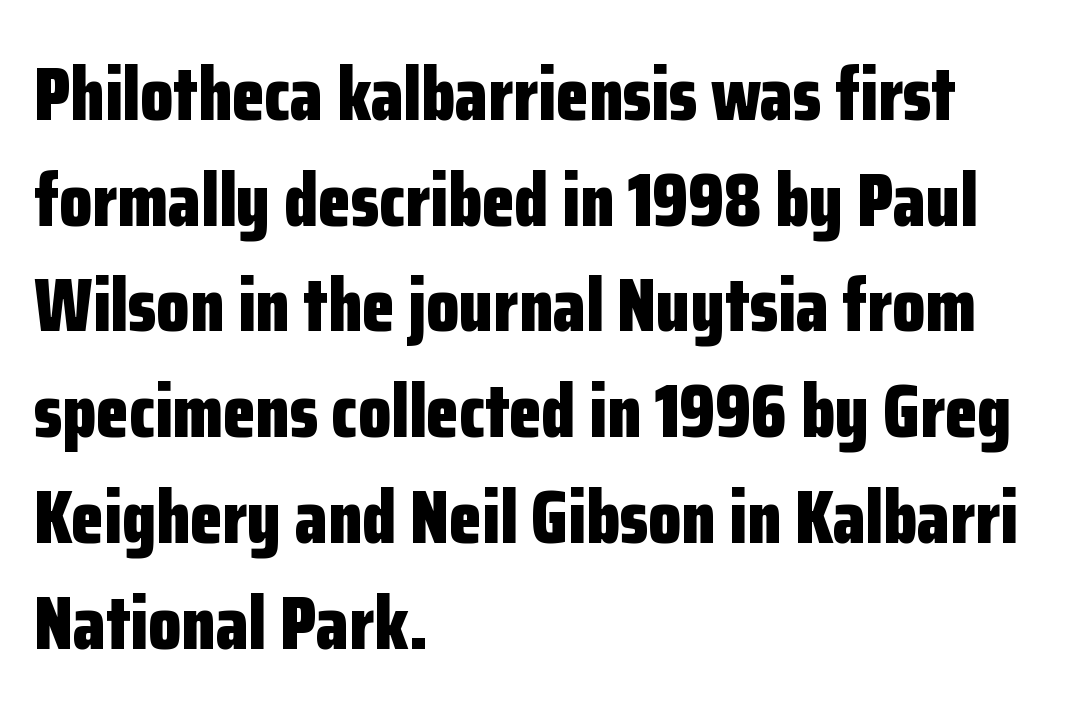
{"serif": "no", "italic": "no", "bold": "yes", "weight": "bold", "width": "condensed", "stroke_contrast": "low", "x_height": "medium", "monospaced": "no", "underline": "no", "align": "left", "line_spacing": "normal", "line_spacing_ratio": 1.41, "letter_spacing": "normal", "letter_spacing_em": 0.0, "glyph_px": 75}
